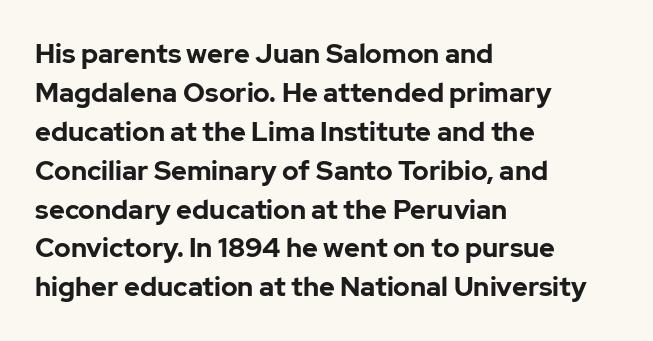
Line starts are locked; line ends wander. On the weight axis this lands at bold, roughly 700. Italic: no, the glyphs are upright roman. Glance below the letters and you will spot only blank space.
